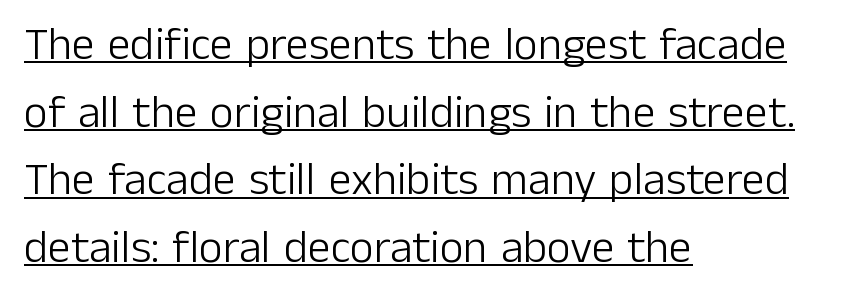
Q: Is the text bold? A: No.
Q: Is the text italic (slanted)? A: No, it is upright.
Q: Is the typeface a serif or a sans-serif typeface? A: Sans-serif.
Q: Is the text underlined? A: Yes.
Q: How is the paragraph aligned? A: Left-aligned.
Q: Is the spacing between letters normal or unusually wide? A: Normal.
Q: Is the spacing between lines tight, normal or loose? A: Normal.
Q: Width (condensed, normal, or wide)? A: Normal.
Q: Stroke contrast? A: Low.
Q: x-height? A: Medium.
Q: Monospaced? A: No.
